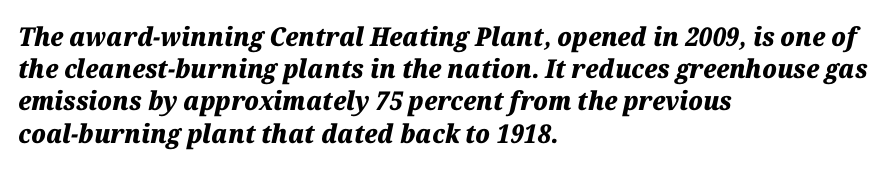
Q: Is the text bold? A: Yes.
Q: Is the text italic (slanted)? A: Yes, it leans right by about 12 degrees.
Q: Is the text underlined? A: No.
Q: How is the paragraph aligned? A: Left-aligned.
Q: Is the spacing between letters normal or unusually wide? A: Normal.
